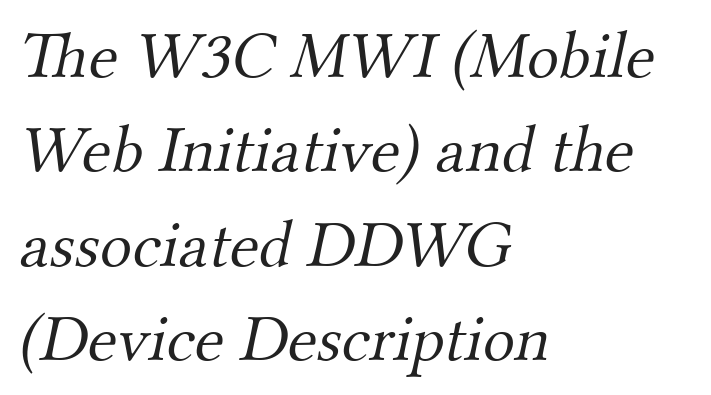
{"serif": "yes", "bold": "no", "weight": "light", "width": "normal", "stroke_contrast": "medium", "x_height": "small", "monospaced": "no", "underline": "no", "align": "left", "line_spacing": "normal", "line_spacing_ratio": 1.41, "letter_spacing": "normal", "letter_spacing_em": 0.0, "glyph_px": 67}
